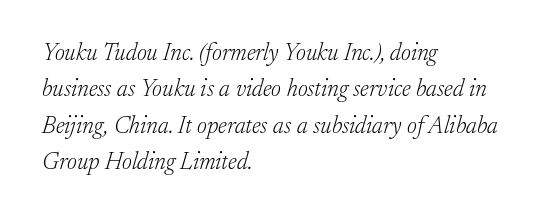
The image shows 24 px text type, italic (leaning right); set left-aligned, normal line spacing (1.52x), normal letter spacing, not underlined.
